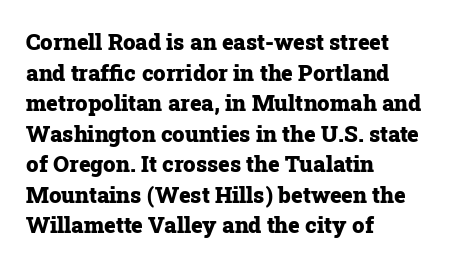
{"italic": "no", "bold": "yes", "underline": "no", "align": "left", "line_spacing": "normal", "line_spacing_ratio": 1.39, "letter_spacing": "normal", "letter_spacing_em": 0.0, "glyph_px": 22}
